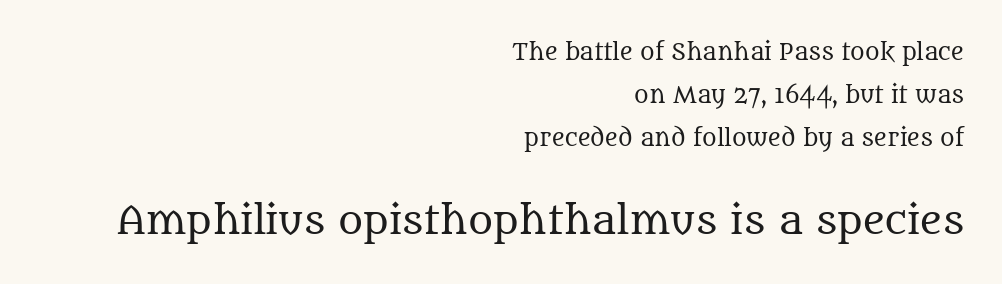
{"serif": "yes", "italic": "no", "bold": "no", "weight": "regular", "width": "normal", "stroke_contrast": "medium", "x_height": "large", "monospaced": "no", "underline": "no", "align": "right", "line_spacing": "loose", "line_spacing_ratio": 1.95, "letter_spacing": "normal", "letter_spacing_em": 0.0, "larger_block": "second", "size_ratio": 1.73, "glyph_px": 38}
